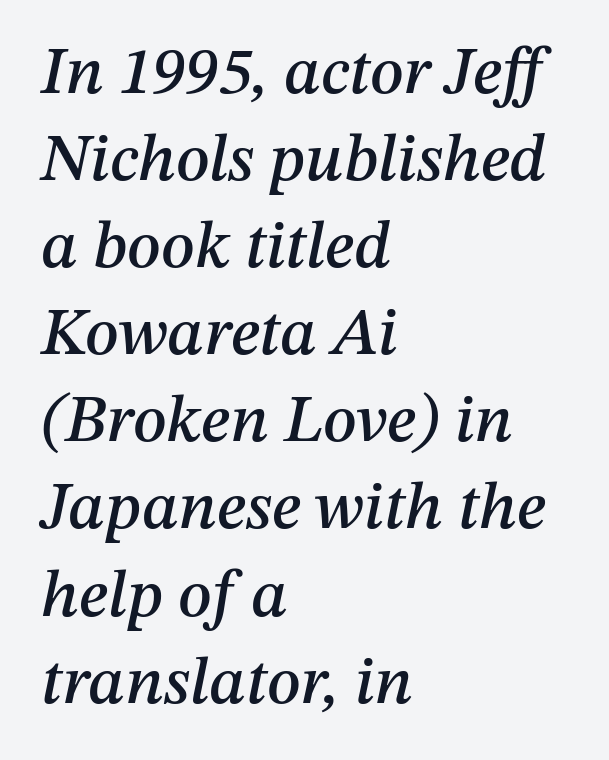
Each word holds together tightly as a unit, with standard inter-letter gaps. Layout note: lines flush left. Style check: oblique. These lines are rendered in a variable-pitch font. The area under the type is left untouched.
